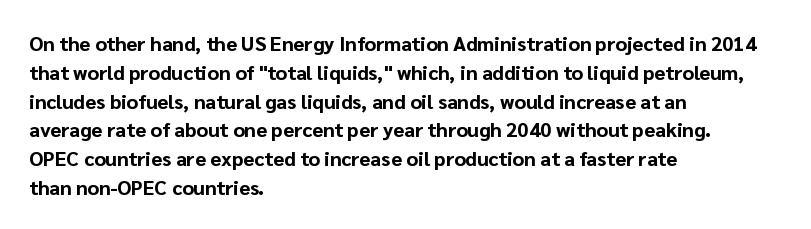
The image shows 20 px bold type, upright; set left-aligned, normal line spacing (1.44x), normal letter spacing, not underlined.
